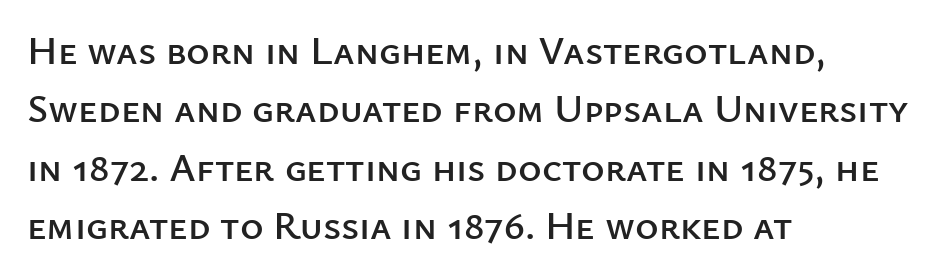
{"serif": "no", "italic": "no", "width": "normal", "stroke_contrast": "low", "x_height": "medium", "monospaced": "no", "underline": "no", "align": "left", "line_spacing": "normal", "line_spacing_ratio": 1.46, "letter_spacing": "normal", "letter_spacing_em": 0.0, "glyph_px": 40}
